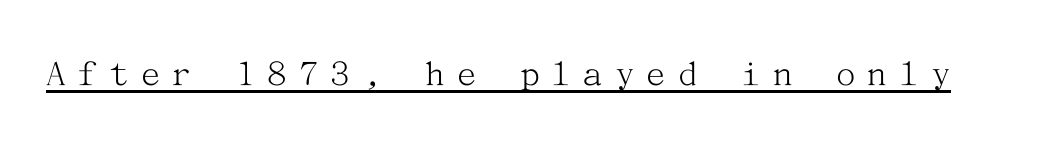
{"serif": "yes", "italic": "no", "bold": "no", "weight": "light", "width": "normal", "stroke_contrast": "medium", "x_height": "medium", "underline": "yes", "letter_spacing": "wide", "letter_spacing_em": 0.31, "glyph_px": 39}
